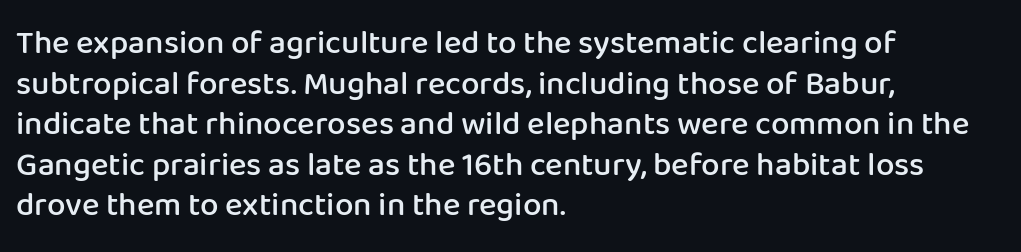
The image shows 33 px semibold sans-serif type, upright; set left-aligned, line spacing 1.23x, normal letter spacing, not underlined; low stroke contrast and a medium x-height.
